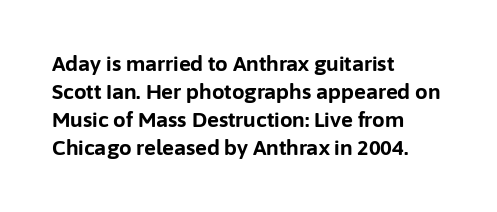
{"italic": "no", "bold": "yes", "underline": "no", "align": "left", "line_spacing": "normal", "line_spacing_ratio": 1.4, "letter_spacing": "normal", "letter_spacing_em": 0.0, "glyph_px": 20}
